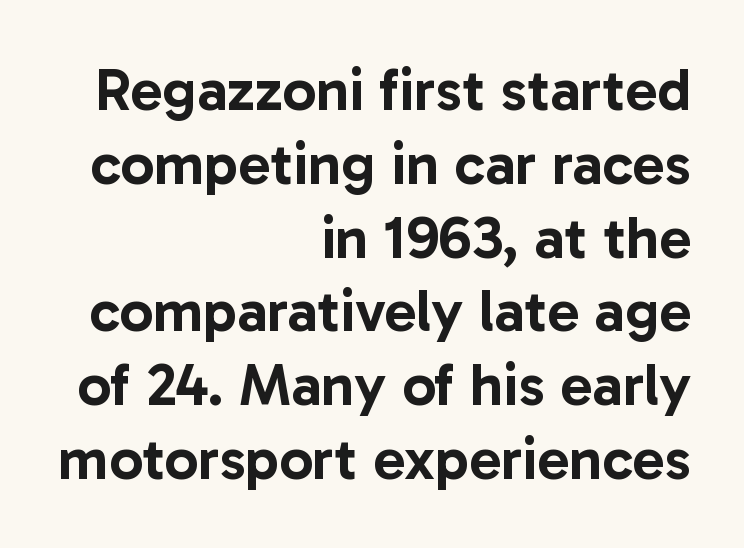
These lines are composed in type without serifs. A flush-right, rag-left setting is used for this passage. The letters advance in unequal steps, a hallmark of proportional type. Is there any slant? The stems are plumb.
